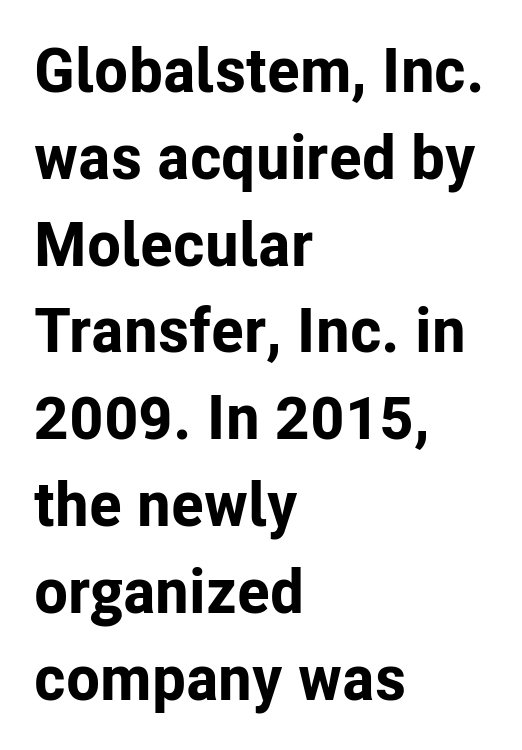
The image shows 62 px bold sans-serif type, upright; set left-aligned, normal line spacing (1.4x), normal letter spacing, not underlined; low stroke contrast and a medium x-height.
